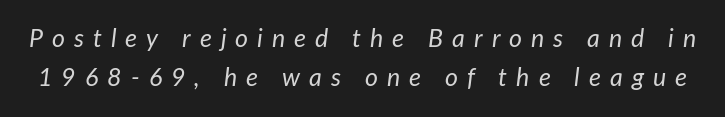
The passage shown leans; its letterforms are oblique. Is the letter spacing exaggerated? Yes — the characters are pushed far apart. The weight tops out at a normal text grade. The words here are not underlined.
